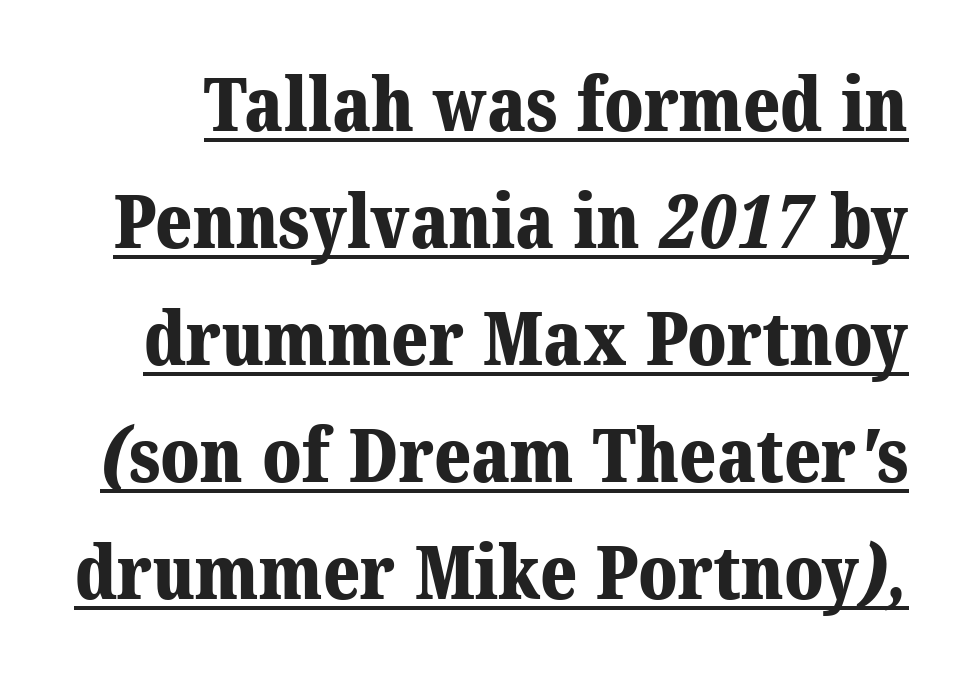
Q: Is the text bold? A: Yes.
Q: Is the typeface a serif or a sans-serif typeface? A: Serif.
Q: Is the text underlined? A: Yes.
Q: Is the spacing between letters normal or unusually wide? A: Normal.
Q: Is the spacing between lines tight, normal or loose? A: Normal.
Q: Width (condensed, normal, or wide)? A: Normal.
Q: Stroke contrast? A: Medium.
Q: x-height? A: Medium.
Q: Monospaced? A: No.
